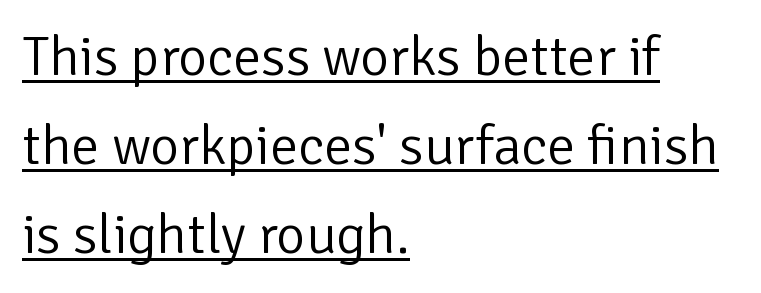
Q: Is the text bold? A: No.
Q: Is the text italic (slanted)? A: No, it is upright.
Q: Is the typeface a serif or a sans-serif typeface? A: Sans-serif.
Q: Is the text underlined? A: Yes.
Q: How is the paragraph aligned? A: Left-aligned.
Q: Is the spacing between letters normal or unusually wide? A: Normal.
Q: Is the spacing between lines tight, normal or loose? A: Normal.
Q: Width (condensed, normal, or wide)? A: Normal.
Q: Stroke contrast? A: Low.
Q: x-height? A: Medium.
Q: Monospaced? A: No.
